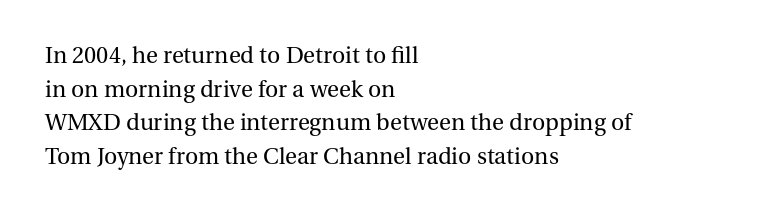
{"italic": "no", "bold": "no", "underline": "no", "align": "left", "line_spacing": "normal", "line_spacing_ratio": 1.46, "letter_spacing": "normal", "letter_spacing_em": 0.0, "glyph_px": 23}
